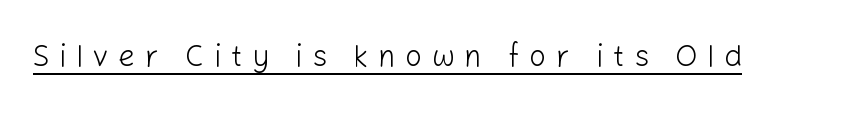
{"serif": "no", "italic": "no", "bold": "no", "weight": "light", "width": "normal", "stroke_contrast": "low", "x_height": "medium", "monospaced": "no", "underline": "yes", "letter_spacing": "wide", "letter_spacing_em": 0.32, "glyph_px": 30}
